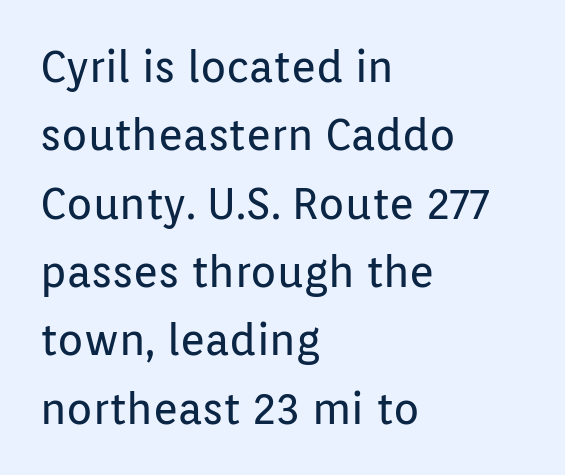
The image shows 43 px regular-weight sans-serif type, upright; set left-aligned, normal line spacing (1.59x), normal letter spacing, not underlined; low stroke contrast and a medium x-height.
